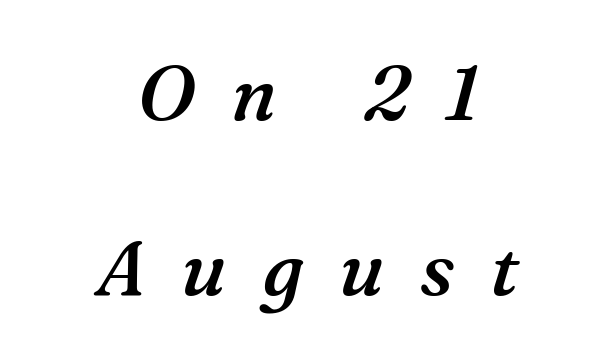
Q: Is the text bold? A: Semi-bold.
Q: Is the text italic (slanted)? A: Yes, it leans right by about 16 degrees.
Q: Is the typeface a serif or a sans-serif typeface? A: Serif.
Q: Is the text underlined? A: No.
Q: How is the paragraph aligned? A: Centered.
Q: Is the spacing between letters normal or unusually wide? A: Unusually wide.
Q: Is the spacing between lines tight, normal or loose? A: Loose.
Q: Width (condensed, normal, or wide)? A: Normal.
Q: Stroke contrast? A: Medium.
Q: x-height? A: Medium.
Q: Monospaced? A: No.
